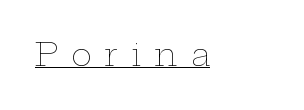
{"italic": "no", "bold": "no", "weight": "thin", "width": "wide", "stroke_contrast": "low", "x_height": "medium", "monospaced": "no", "underline": "yes", "align": "left", "letter_spacing": "wide", "letter_spacing_em": 0.42, "glyph_px": 31}
